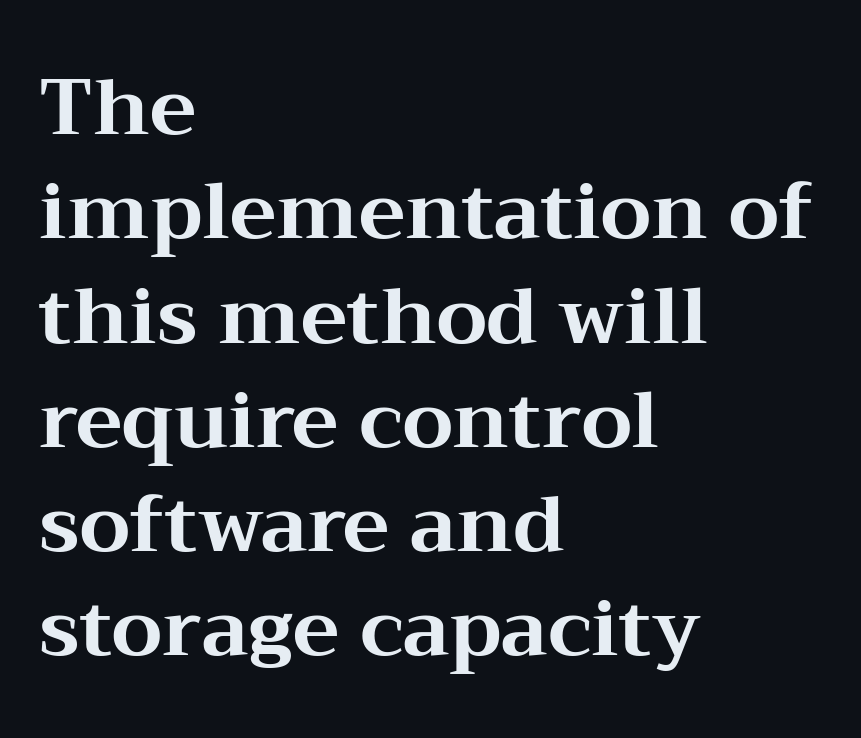
Q: Is the text bold? A: Yes.
Q: Is the text italic (slanted)? A: No, it is upright.
Q: Is the typeface a serif or a sans-serif typeface? A: Serif.
Q: Is the text underlined? A: No.
Q: How is the paragraph aligned? A: Left-aligned.
Q: Is the spacing between letters normal or unusually wide? A: Normal.
Q: Is the spacing between lines tight, normal or loose? A: Normal.
Q: Width (condensed, normal, or wide)? A: Wide.
Q: Stroke contrast? A: Medium.
Q: x-height? A: Medium.
Q: Monospaced? A: No.
